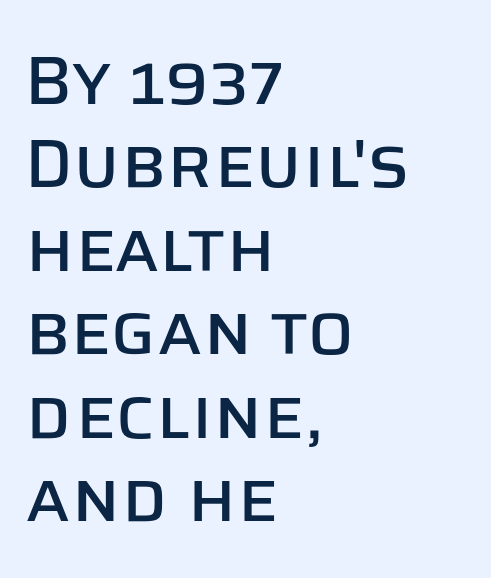
{"serif": "no", "italic": "no", "width": "normal", "stroke_contrast": "low", "x_height": "large", "monospaced": "no", "underline": "no", "align": "left", "line_spacing_ratio": 1.21, "letter_spacing": "normal", "letter_spacing_em": 0.0, "glyph_px": 69}
